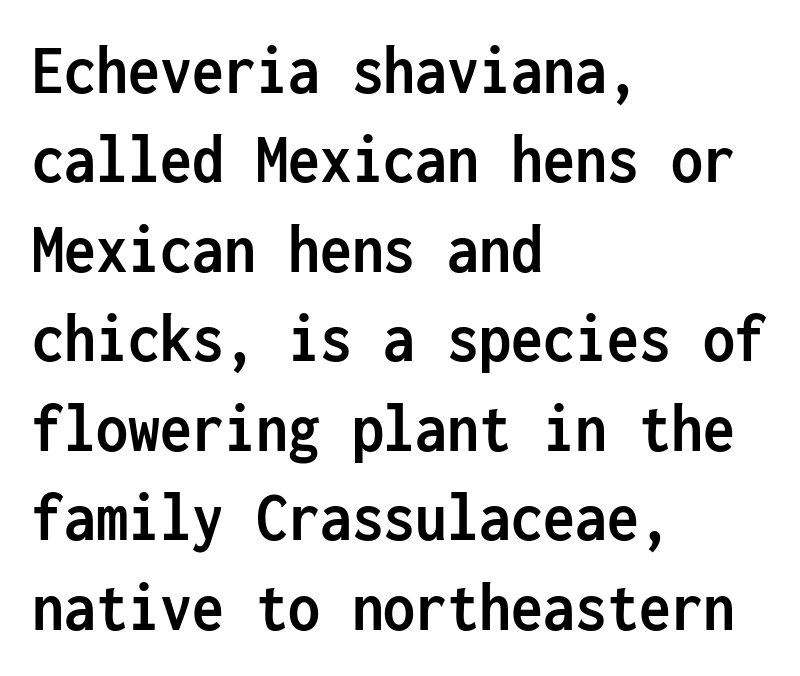
Line beginnings align vertically; line endings do not. Rendered with straight, roman letterforms. A bare baseline throughout the passage. Here the designer chose a console-style face with uniform glyph widths. Is this a sans? Yes — the strokes have no serifs. Does extra space separate the letters? No, they use regular spacing.
